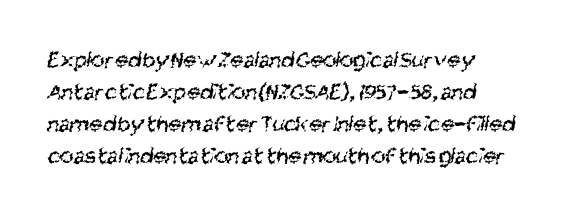
Q: Is the text bold? A: No.
Q: Is the text underlined? A: No.
Q: How is the paragraph aligned? A: Left-aligned.
Q: Is the spacing between letters normal or unusually wide? A: Normal.
Q: Is the spacing between lines tight, normal or loose? A: Normal.
